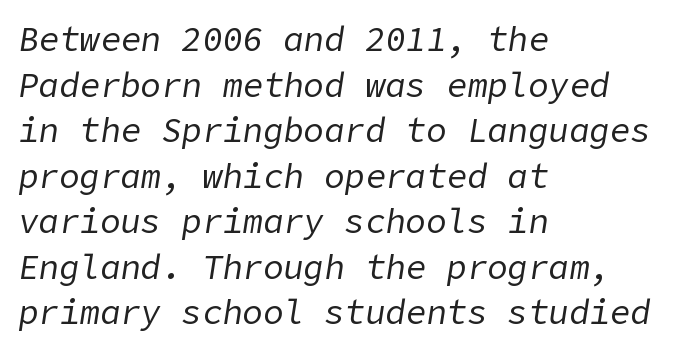
Typeset ragged right — the left edge is the straight one. What's the leading like? Ordinary, nothing unusual. Posture: slanted. Descenders hang freely into open space. Ink coverage per letter is moderate at most.
